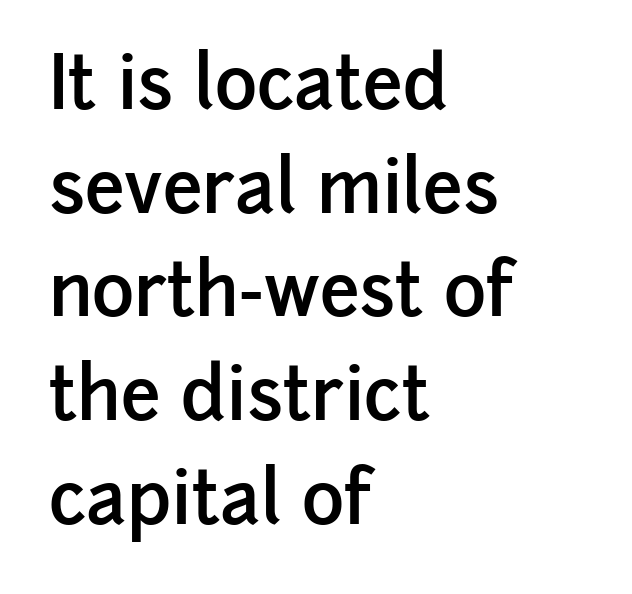
Q: Is the text bold? A: Semi-bold.
Q: Is the text italic (slanted)? A: No, it is upright.
Q: Is the typeface a serif or a sans-serif typeface? A: Sans-serif.
Q: Is the text underlined? A: No.
Q: How is the paragraph aligned? A: Left-aligned.
Q: Is the spacing between letters normal or unusually wide? A: Normal.
Q: Is the spacing between lines tight, normal or loose? A: Normal.
Q: Width (condensed, normal, or wide)? A: Normal.
Q: Stroke contrast? A: Low.
Q: x-height? A: Medium.
Q: Monospaced? A: No.
